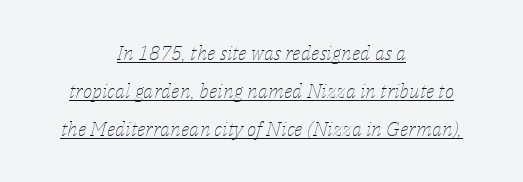
Q: Is the text bold? A: No.
Q: Is the text italic (slanted)? A: Yes, it leans right by about 14 degrees.
Q: Is the text underlined? A: Yes.
Q: How is the paragraph aligned? A: Centered.
Q: Is the spacing between letters normal or unusually wide? A: Normal.
Q: Is the spacing between lines tight, normal or loose? A: Loose.
